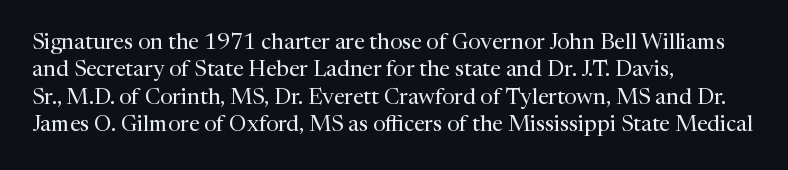
{"italic": "no", "bold": "no", "underline": "no", "align": "left", "line_spacing": "normal", "line_spacing_ratio": 1.25, "letter_spacing": "normal", "letter_spacing_em": 0.0, "glyph_px": 22}
